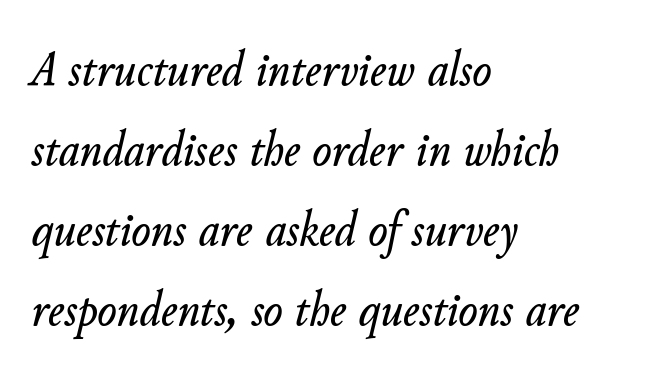
Horizontal alignment here is leftward, the default for most running prose. Short note: letters normally spaced. Proportional: the letters do not fall into vertical columns. Clear beneath every line of the passage. Successive baselines arrive at the customary interval. Looking at the ascenders, they clearly lean.
